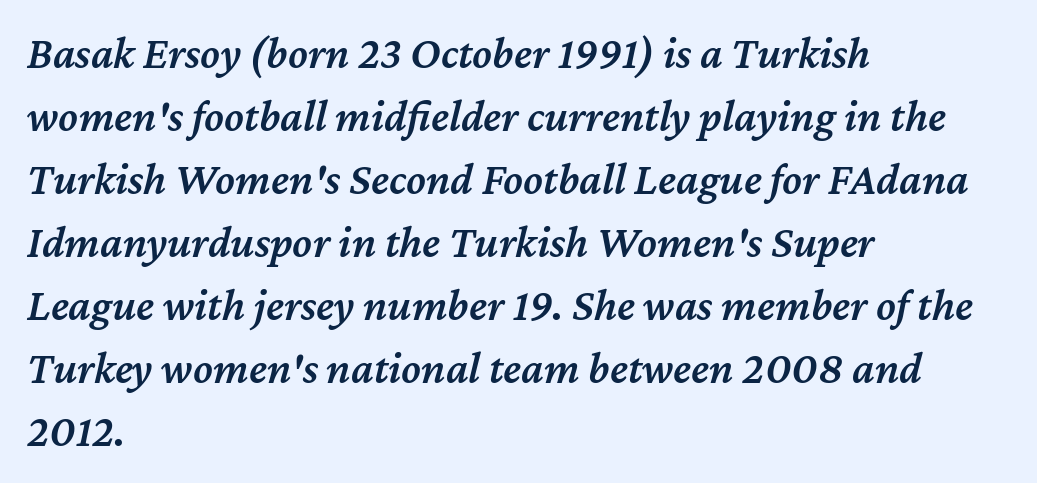
The rows are spaced the way most documents space them. Only glyphs here, with clear space below each row. Each glyph is drawn with semibold strokes, heavier than normal yet not fully bold. The gaps between neighbouring characters are ordinary and unremarkable. The passage is arranged the way most books set body copy — flush left. When letters slant like this, we call the style italic.
